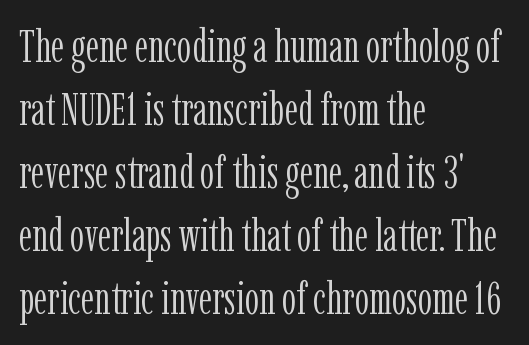
Letter spacing: default. These lines are rendered in a variable-pitch font. The letters stand straight up with perfectly vertical stems. Does the leading feel generous? No, just average. No chunkiness to these letters — they're not bold.
